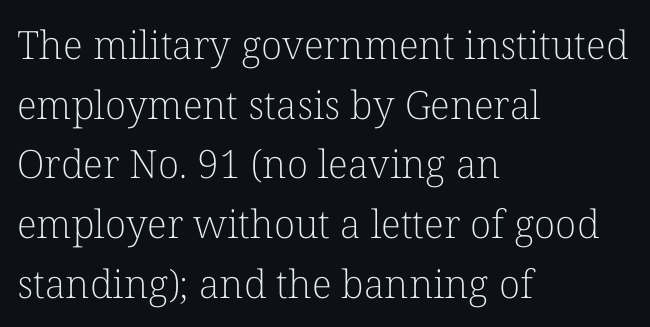
How would I describe the line gaps? Plain and ordinary. Caption: standard tracking, unaltered. Type without underlining. These lines were composed using upright roman letters.
